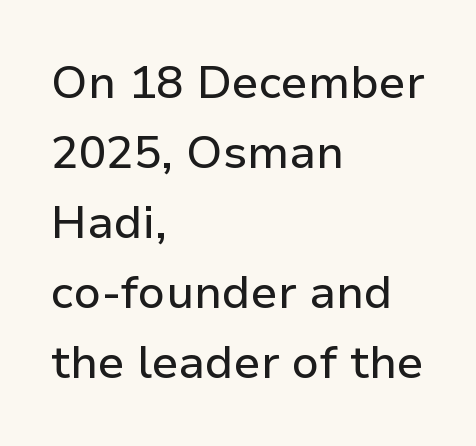
The image shows 46 px sans-serif type, upright; set left-aligned, normal line spacing (1.52x), normal letter spacing, not underlined; low stroke contrast and a medium x-height.
